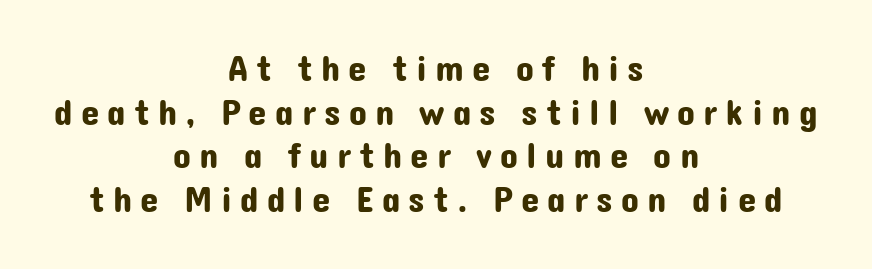
The typography opts for an upright posture over an oblique one. This sample has the flowing, uneven cadence of proportional lettering. Serifs: no, the terminals of the letterforms are clean. Observe the wide spacing: letters keep a clear distance from each other. Caption: multi-line text, centered on the measure.
